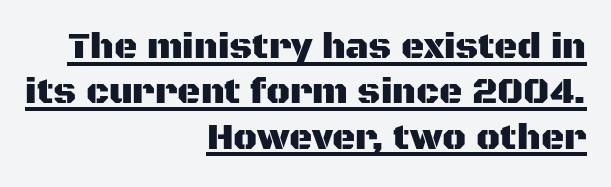
Q: Is the text italic (slanted)? A: No, it is upright.
Q: Is the typeface a serif or a sans-serif typeface? A: Sans-serif.
Q: Is the text underlined? A: Yes.
Q: How is the paragraph aligned? A: Right-aligned.
Q: Is the spacing between letters normal or unusually wide? A: Normal.
Q: Is the spacing between lines tight, normal or loose? A: Normal.
Q: Width (condensed, normal, or wide)? A: Normal.
Q: Stroke contrast? A: Medium.
Q: x-height? A: Large.
Q: Monospaced? A: No.
